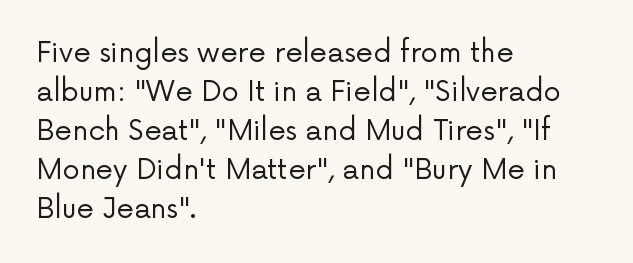
The image shows 28 px regular-weight sans-serif type, upright; set left-aligned, normal line spacing (1.39x), normal letter spacing, not underlined; low stroke contrast and a medium x-height.
